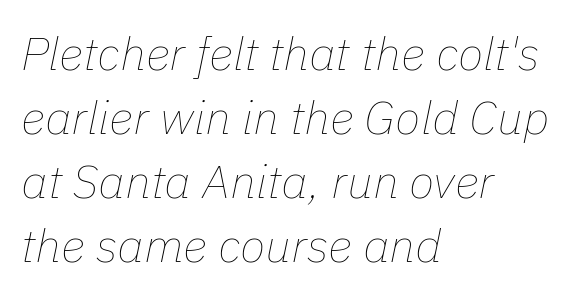
Q: Is the text bold? A: No.
Q: Is the text italic (slanted)? A: Yes, it leans right by about 11 degrees.
Q: Is the text underlined? A: No.
Q: How is the paragraph aligned? A: Left-aligned.
Q: Is the spacing between letters normal or unusually wide? A: Normal.
Q: Is the spacing between lines tight, normal or loose? A: Normal.
Q: Width (condensed, normal, or wide)? A: Normal.
Q: Stroke contrast? A: Low.
Q: x-height? A: Medium.
Q: Monospaced? A: No.
